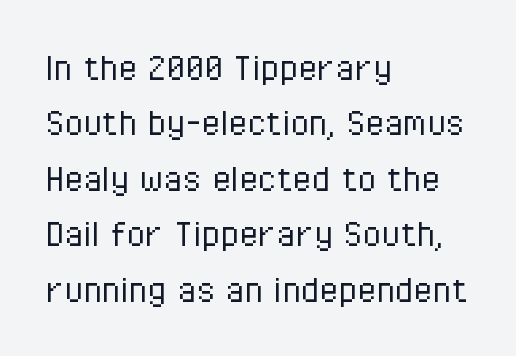
{"serif": "no", "italic": "no", "bold": "no", "weight": "light", "width": "condensed", "stroke_contrast": "low", "x_height": "medium", "monospaced": "no", "underline": "no", "align": "left", "line_spacing": "normal", "line_spacing_ratio": 1.29, "letter_spacing": "normal", "letter_spacing_em": 0.0, "glyph_px": 43}
